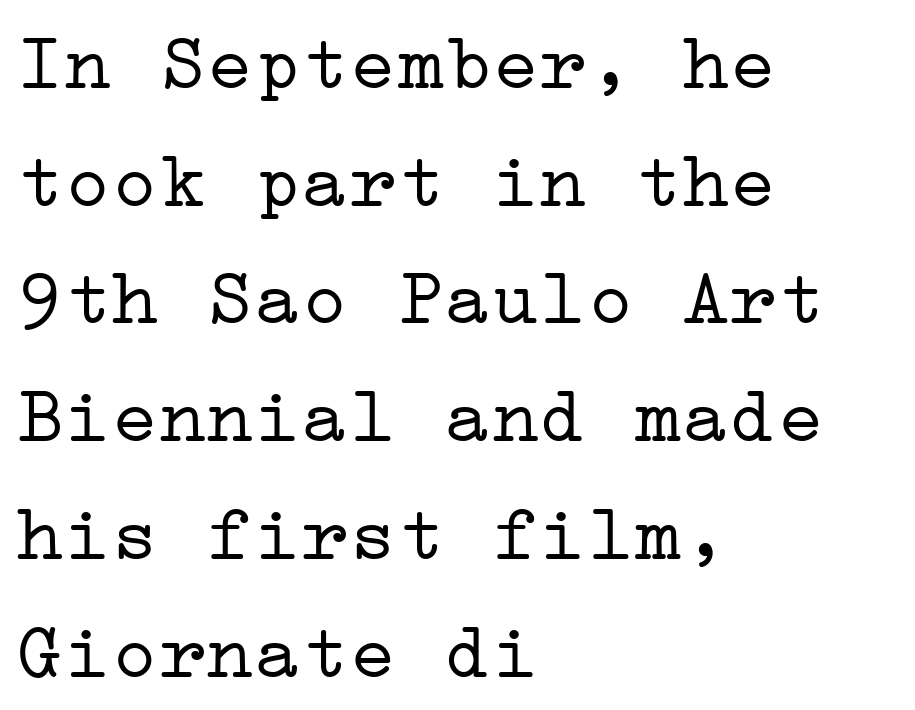
Q: Is the text bold? A: No.
Q: Is the text italic (slanted)? A: No, it is upright.
Q: Is the typeface a serif or a sans-serif typeface? A: Serif.
Q: Is the text underlined? A: No.
Q: How is the paragraph aligned? A: Left-aligned.
Q: Is the spacing between letters normal or unusually wide? A: Normal.
Q: Is the spacing between lines tight, normal or loose? A: Normal.
Q: Width (condensed, normal, or wide)? A: Wide.
Q: Stroke contrast? A: Low.
Q: x-height? A: Medium.
